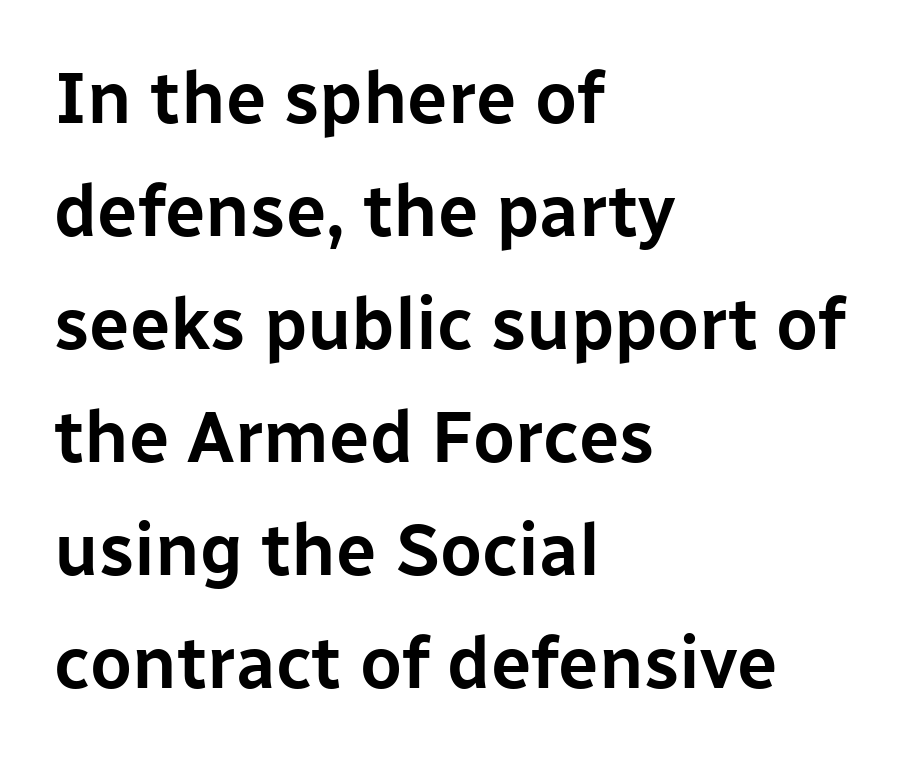
If you drew a ruler down the left edge, every line would touch it. The letters advance in unequal steps, a hallmark of proportional type. Unlike italic type, these characters show no tilt at all. This block has exactly the height ordinary leading produces. Observe the absence of serifs on each vertical stroke in this sample. The horizontal fit of the characters is conventional and even.
